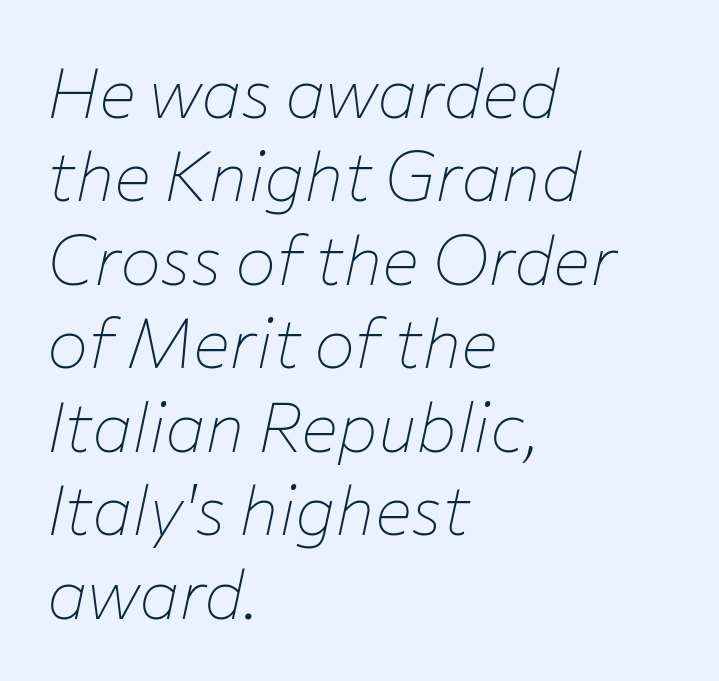
{"italic": "yes", "lean": "right", "slant_degrees": 12, "bold": "no", "weight": "thin", "width": "normal", "stroke_contrast": "low", "x_height": "medium", "monospaced": "no", "underline": "no", "align": "left", "line_spacing_ratio": 1.21, "letter_spacing": "normal", "letter_spacing_em": 0.0, "glyph_px": 69}
